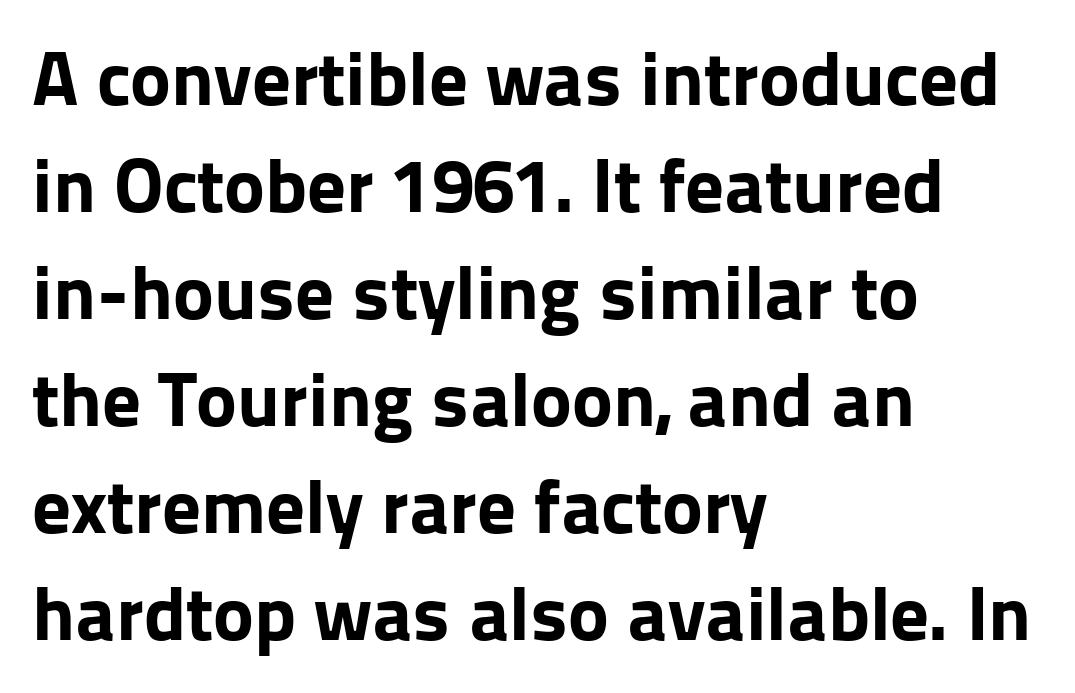
{"serif": "no", "italic": "no", "bold": "yes", "weight": "bold", "width": "normal", "stroke_contrast": "low", "x_height": "medium", "monospaced": "no", "underline": "no", "align": "left", "line_spacing": "normal", "line_spacing_ratio": 1.39, "letter_spacing": "normal", "letter_spacing_em": 0.0, "glyph_px": 77}
